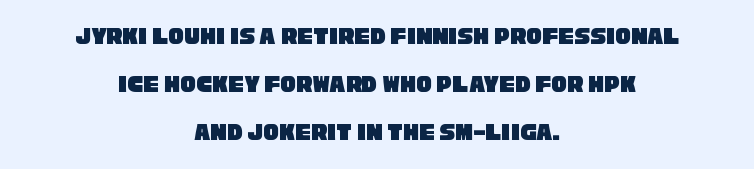
The image shows 26 px text type; set centered, line spacing 1.84x, normal letter spacing, not underlined.
